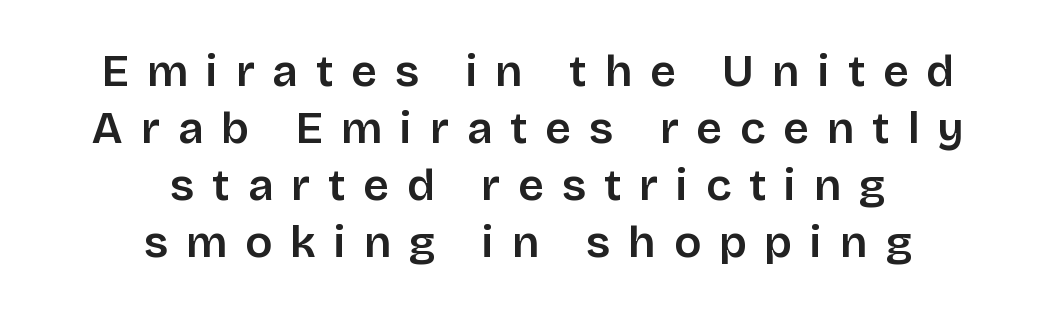
Character widths vary here, with narrow letters taking less room than wide ones. The passage shown is not underscored anywhere. Are there feet on the stems? There aren't — it's a sans. The compositor balanced each line on the midline. Is there any slant? The stems are plumb. The face used here is rendered with a markedly widened letterfit.
